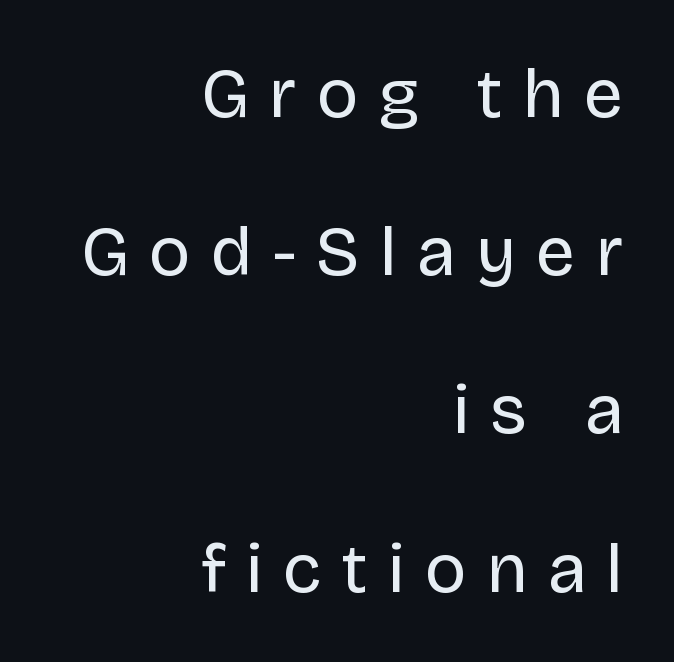
To sum up the face: it is a sans, with no serifs. Someone cranked the tracking dial way up on this one. A typesetter would call this proportional, since set widths differ per character. Horizontally, the lines are justified to the trailing edge only.
